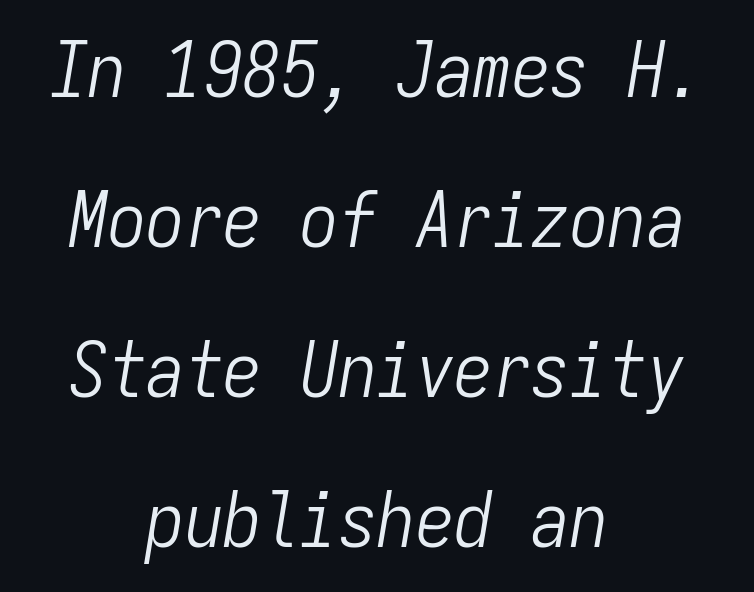
Stems here are at most as thick as an everyday book face. This sample has the even, mechanical cadence of fixed-width lettering. Inter-character spacing is left at the font's built-in metrics. Interline gaps are noticeably wide in this sample. The face used here has a pronounced slope to its letters.
